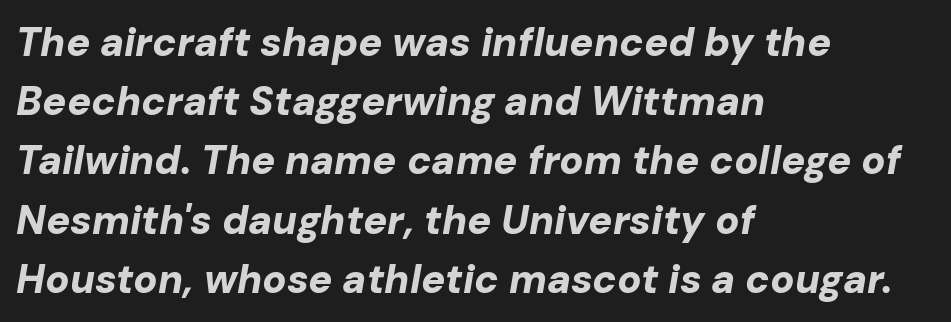
Q: Is the text bold? A: Yes.
Q: Is the text italic (slanted)? A: Yes, it leans right by about 10 degrees.
Q: Is the text underlined? A: No.
Q: How is the paragraph aligned? A: Left-aligned.
Q: Is the spacing between letters normal or unusually wide? A: Normal.
Q: Is the spacing between lines tight, normal or loose? A: Normal.
Q: Width (condensed, normal, or wide)? A: Normal.
Q: Stroke contrast? A: Low.
Q: x-height? A: Medium.
Q: Monospaced? A: No.
